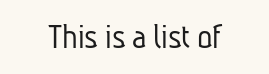
The image shows 36 px light, condensed sans-serif type; set centered, normal letter spacing, not underlined; low stroke contrast and a medium x-height.
